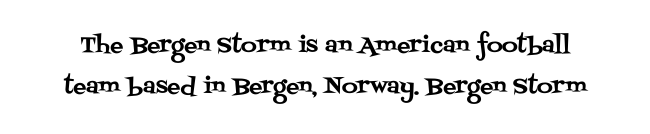
The image shows 22 px text type, upright; set line spacing 1.87x, normal letter spacing, not underlined.
